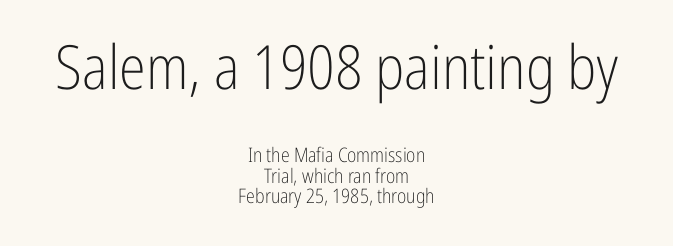
Descenders hang freely into open space. Notice how the stems are strictly vertical — no italics here. Weight: not bold — regular or lighter. Alignment: centered.
